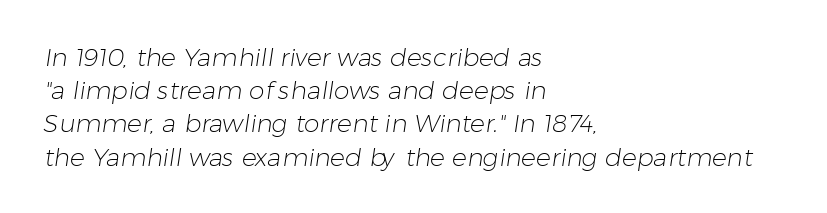
Q: Is the text bold? A: No.
Q: Is the text underlined? A: No.
Q: How is the paragraph aligned? A: Left-aligned.
Q: Is the spacing between letters normal or unusually wide? A: Normal.
Q: Is the spacing between lines tight, normal or loose? A: Normal.
